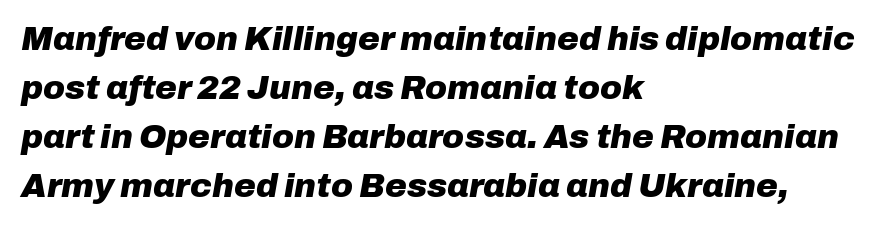
{"italic": "yes", "lean": "right", "slant_degrees": 10, "bold": "yes", "weight": "heavy", "width": "normal", "stroke_contrast": "low", "x_height": "medium", "monospaced": "no", "underline": "no", "align": "left", "line_spacing": "normal", "line_spacing_ratio": 1.48, "letter_spacing": "normal", "letter_spacing_em": 0.0, "glyph_px": 33}
